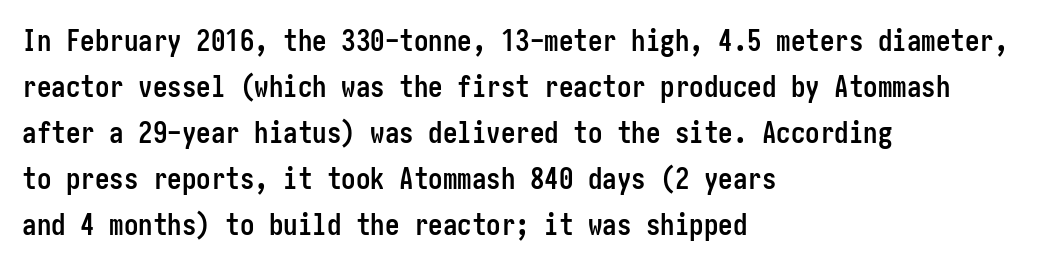
Q: Is the text bold? A: Yes.
Q: Is the text italic (slanted)? A: No, it is upright.
Q: Is the typeface a serif or a sans-serif typeface? A: Sans-serif.
Q: Is the text underlined? A: No.
Q: How is the paragraph aligned? A: Left-aligned.
Q: Is the spacing between letters normal or unusually wide? A: Normal.
Q: Is the spacing between lines tight, normal or loose? A: Normal.
Q: Width (condensed, normal, or wide)? A: Condensed.
Q: Stroke contrast? A: Low.
Q: x-height? A: Medium.
